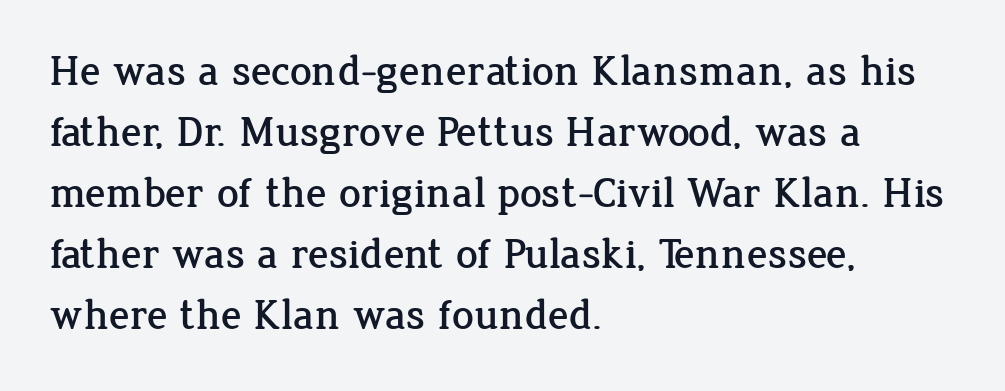
Q: Is the text italic (slanted)? A: No, it is upright.
Q: Is the typeface a serif or a sans-serif typeface? A: Serif.
Q: Is the text underlined? A: No.
Q: How is the paragraph aligned? A: Left-aligned.
Q: Is the spacing between letters normal or unusually wide? A: Normal.
Q: Is the spacing between lines tight, normal or loose? A: Normal.
Q: Width (condensed, normal, or wide)? A: Normal.
Q: Stroke contrast? A: Low.
Q: x-height? A: Medium.
Q: Monospaced? A: No.
